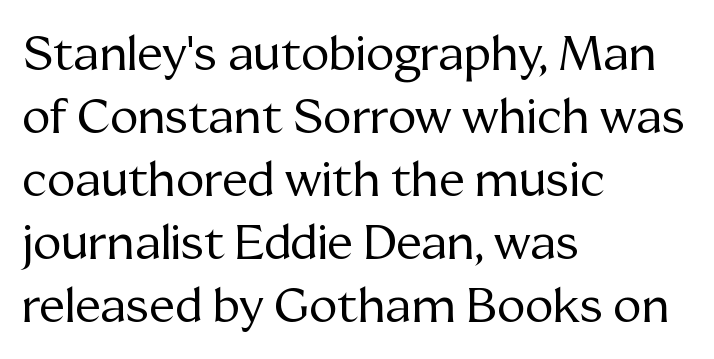
The image shows 48 px regular-weight serif type, upright; set left-aligned, normal line spacing (1.31x), normal letter spacing, not underlined; medium stroke contrast and a medium x-height.
